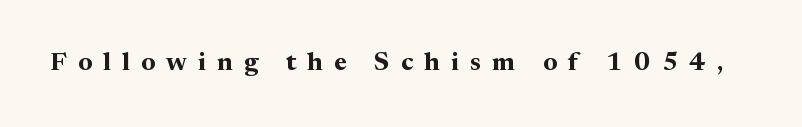
Between one letter and the next there's a generous, obvious gap. Each glyph is drawn with heavy, bold strokes. Has an underline been added? It has not. Every character sits straight up, as roman type does.
